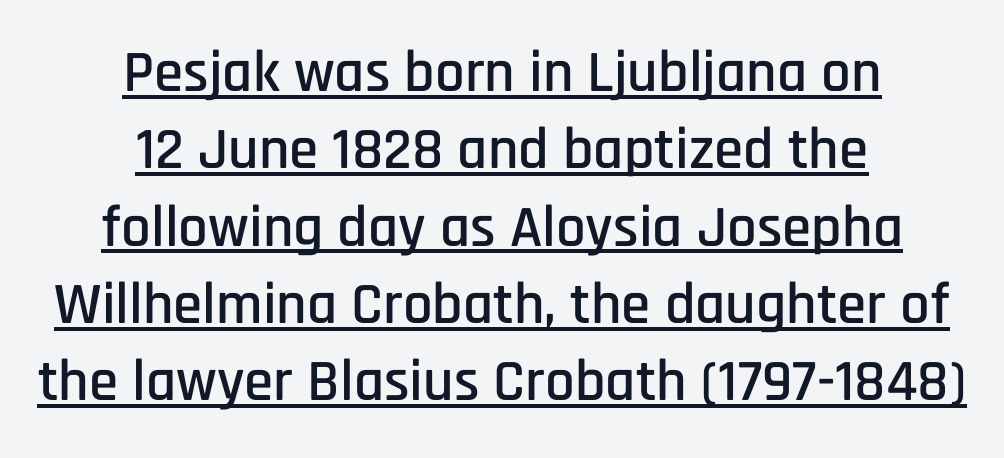
Each line of the rendering has a horizontal stroke beneath the glyphs. Honestly, the row spacing looks completely unremarkable. Here the designer chose a conventional face with non-uniform glyph widths. A sans-serif font was chosen for this passage. Characters remain perfectly vertical along every line.
